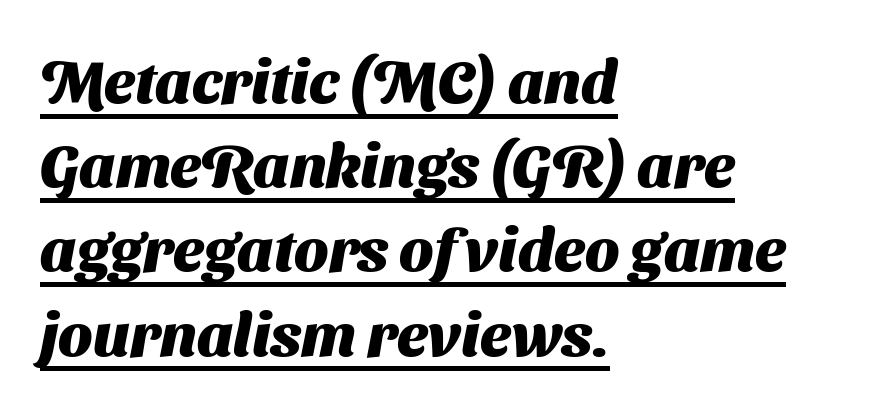
The image shows 61 px heavy sans-serif type; set left-aligned, normal line spacing (1.38x), normal letter spacing, underlined; medium stroke contrast and a medium x-height.
